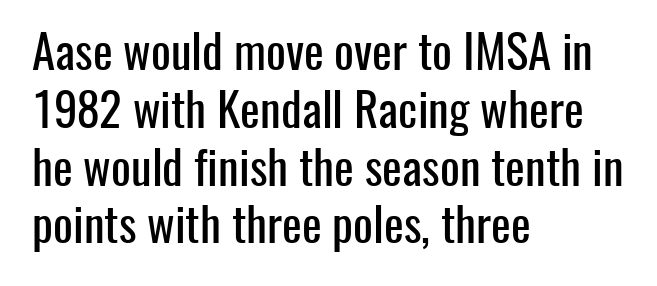
Q: Is the text italic (slanted)? A: No, it is upright.
Q: Is the typeface a serif or a sans-serif typeface? A: Sans-serif.
Q: Is the text underlined? A: No.
Q: How is the paragraph aligned? A: Left-aligned.
Q: Is the spacing between letters normal or unusually wide? A: Normal.
Q: Width (condensed, normal, or wide)? A: Condensed.
Q: Stroke contrast? A: Low.
Q: x-height? A: Medium.
Q: Monospaced? A: No.
